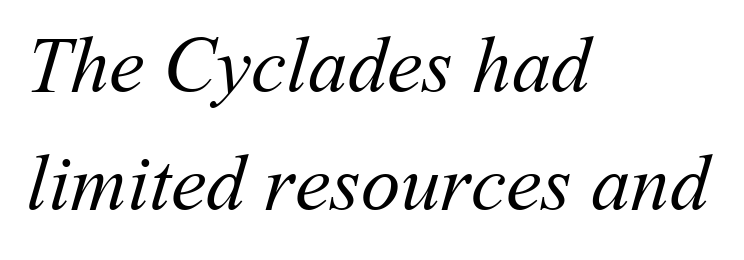
{"bold": "no", "weight": "regular", "width": "normal", "stroke_contrast": "medium", "x_height": "medium", "monospaced": "no", "underline": "no", "align": "left", "line_spacing": "normal", "line_spacing_ratio": 1.49, "letter_spacing": "normal", "letter_spacing_em": 0.0, "glyph_px": 79}
